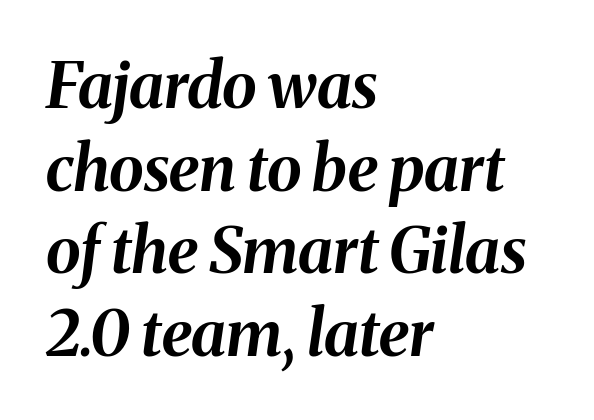
{"italic": "yes", "lean": "right", "slant_degrees": 8, "bold": "yes", "weight": "bold", "width": "normal", "stroke_contrast": "medium", "x_height": "medium", "monospaced": "no", "underline": "no", "align": "left", "line_spacing": "normal", "line_spacing_ratio": 1.31, "letter_spacing": "normal", "letter_spacing_em": 0.0, "glyph_px": 63}
